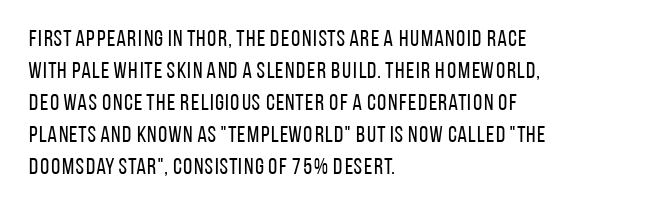
The image shows 23 px text type, upright; set left-aligned, normal line spacing (1.39x), normal letter spacing, not underlined.
